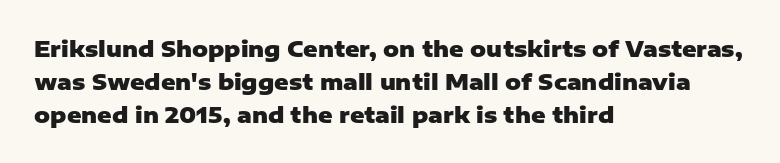
Leading matches the norm, producing a regular column. The area under the type is left untouched. Does extra space separate the letters? No, they use regular spacing. These lines were composed using upright roman letters.
